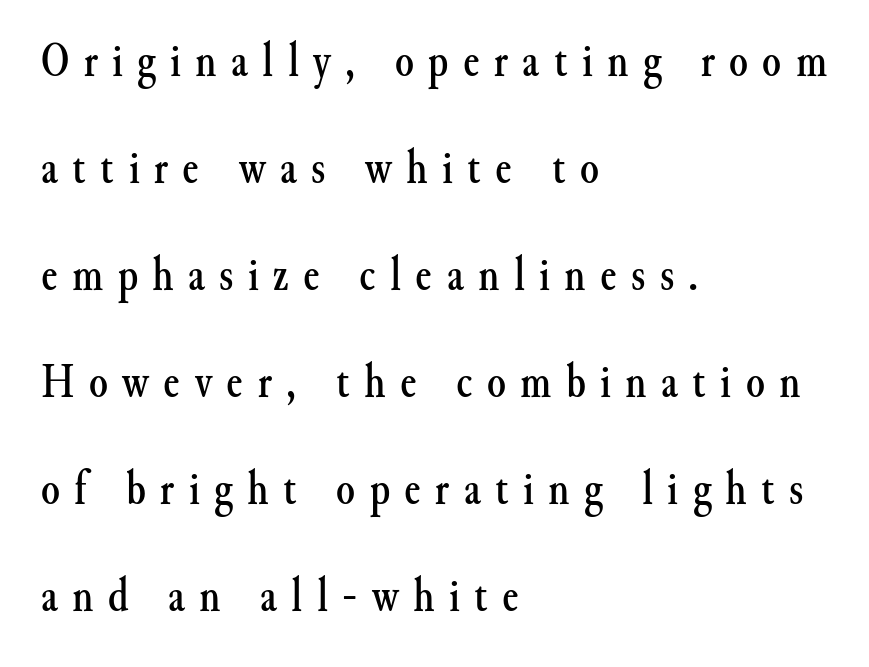
The image shows 48 px serif type, upright; set left-aligned, loose line spacing (2.23x), unusually wide letter spacing (+0.3 em), not underlined; medium stroke contrast and a small x-height.
